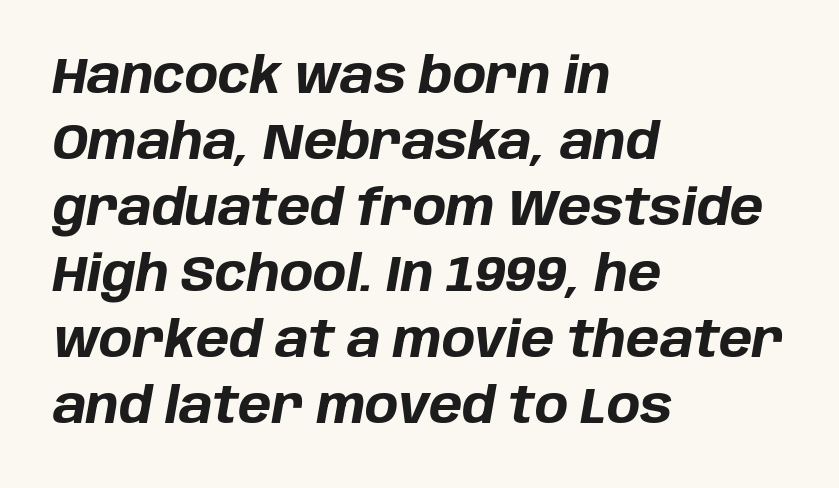
The image shows 50 px bold type, italic (leaning right); set left-aligned, normal line spacing (1.32x), normal letter spacing, not underlined; low stroke contrast and a large x-height.
